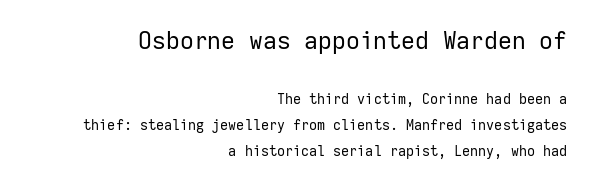
Q: Is the text bold? A: No.
Q: Is the text italic (slanted)? A: No, it is upright.
Q: Is the text underlined? A: No.
Q: How is the paragraph aligned? A: Right-aligned.
Q: Is the spacing between letters normal or unusually wide? A: Normal.
Q: Which block of text is set in a larger size, the first (top) or the second (bottom)? A: The first (top) one.
